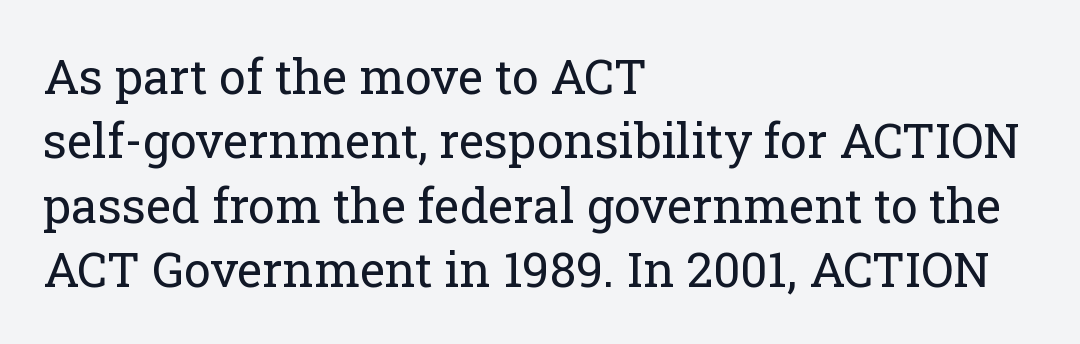
Q: Is the text bold? A: No.
Q: Is the text italic (slanted)? A: No, it is upright.
Q: Is the typeface a serif or a sans-serif typeface? A: Serif.
Q: Is the text underlined? A: No.
Q: How is the paragraph aligned? A: Left-aligned.
Q: Is the spacing between letters normal or unusually wide? A: Normal.
Q: Is the spacing between lines tight, normal or loose? A: Normal.
Q: Width (condensed, normal, or wide)? A: Normal.
Q: Stroke contrast? A: Low.
Q: x-height? A: Medium.
Q: Monospaced? A: No.
